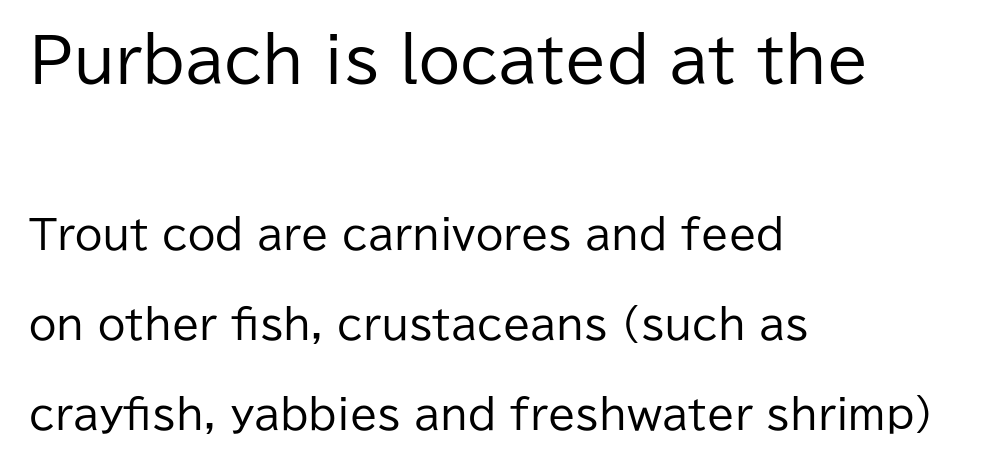
The image shows 60 px regular-weight sans-serif type, upright; set left-aligned, loose line spacing (2.26x), normal letter spacing, not underlined; the first (top) block is 1.5x larger; low stroke contrast and a medium x-height.
